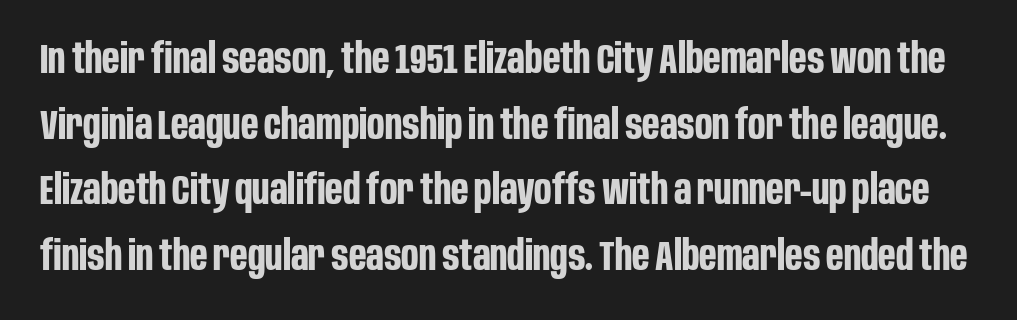
Q: Is the text bold? A: Yes.
Q: Is the text italic (slanted)? A: No, it is upright.
Q: Is the typeface a serif or a sans-serif typeface? A: Sans-serif.
Q: Is the text underlined? A: No.
Q: Is the spacing between letters normal or unusually wide? A: Normal.
Q: Is the spacing between lines tight, normal or loose? A: Normal.
Q: Width (condensed, normal, or wide)? A: Condensed.
Q: Stroke contrast? A: Low.
Q: x-height? A: Large.
Q: Monospaced? A: No.
